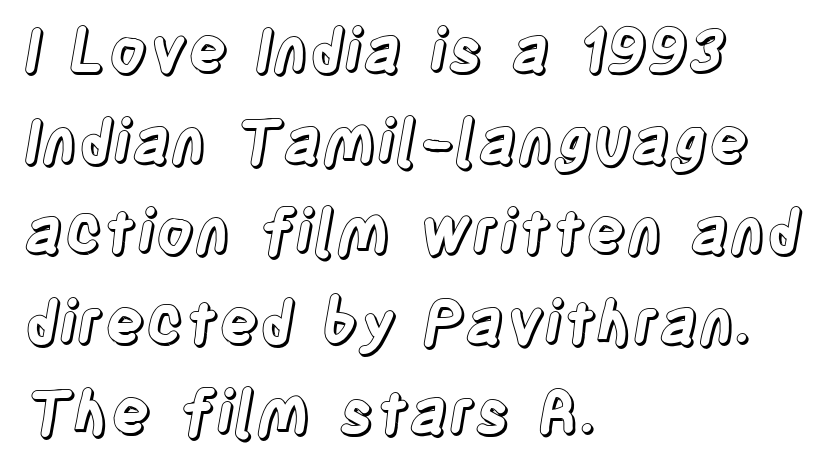
The image shows 60 px condensed type; set left-aligned, normal line spacing (1.51x), normal letter spacing, not underlined; a large x-height.
